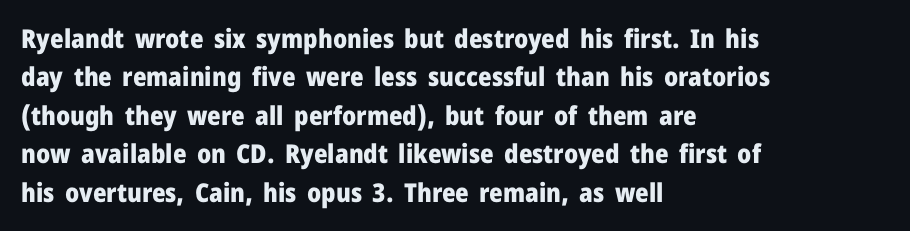
Q: Is the text bold? A: Yes.
Q: Is the text italic (slanted)? A: No, it is upright.
Q: Is the text underlined? A: No.
Q: How is the paragraph aligned? A: Left-aligned.
Q: Is the spacing between letters normal or unusually wide? A: Normal.
Q: Is the spacing between lines tight, normal or loose? A: Normal.
